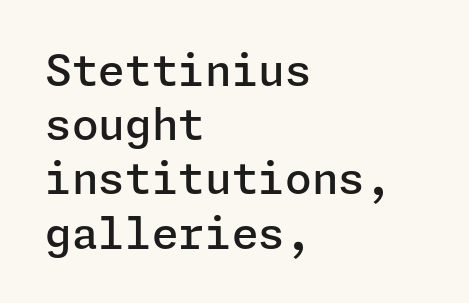
Does the copy run flush right? No — it runs flush left. The leading is moderate, giving the passage an even texture. Nothing sits at the stroke ends, so this counts as sans-serif. There is no visible air inserted between adjacent glyphs.
